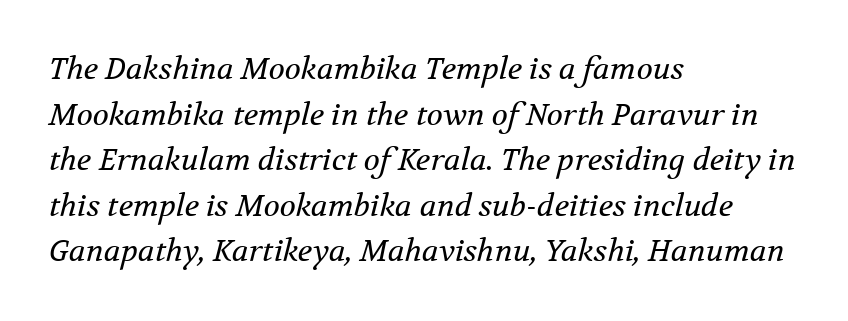
The image shows 30 px regular-weight serif type, italic (leaning right); set left-aligned, normal line spacing (1.52x), normal letter spacing, not underlined; medium stroke contrast and a medium x-height.
